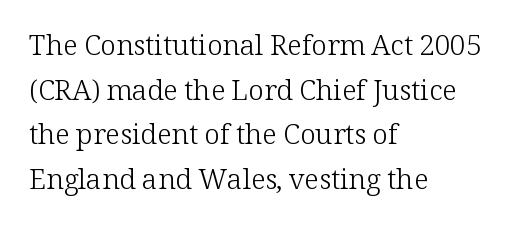
The image shows 28 px light serif type, upright; set left-aligned, normal line spacing (1.59x), normal letter spacing, not underlined; low stroke contrast and a medium x-height.
